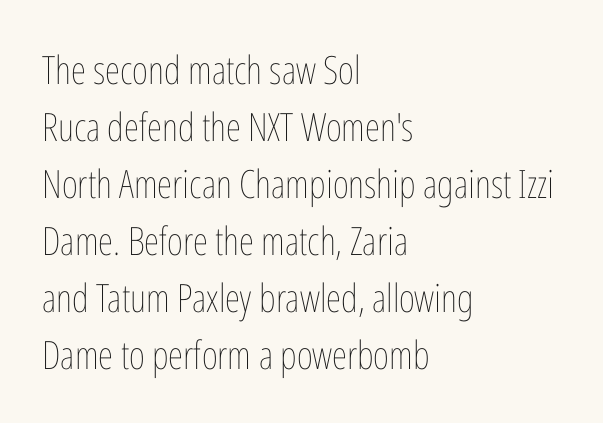
Q: Is the text bold? A: No.
Q: Is the text italic (slanted)? A: No, it is upright.
Q: Is the text underlined? A: No.
Q: How is the paragraph aligned? A: Left-aligned.
Q: Is the spacing between letters normal or unusually wide? A: Normal.
Q: Is the spacing between lines tight, normal or loose? A: Normal.
Q: Width (condensed, normal, or wide)? A: Condensed.
Q: Stroke contrast? A: Low.
Q: x-height? A: Medium.
Q: Monospaced? A: No.
